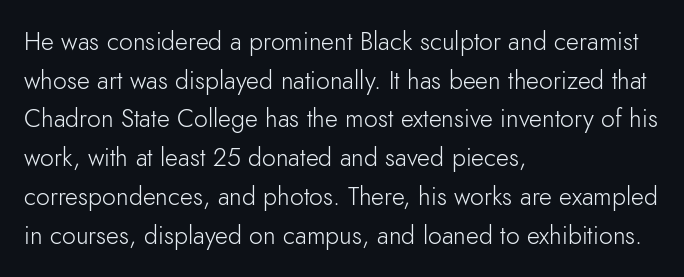
{"italic": "no", "bold": "no", "underline": "no", "align": "left", "line_spacing": "normal", "line_spacing_ratio": 1.55, "letter_spacing": "normal", "letter_spacing_em": 0.0, "glyph_px": 25}
